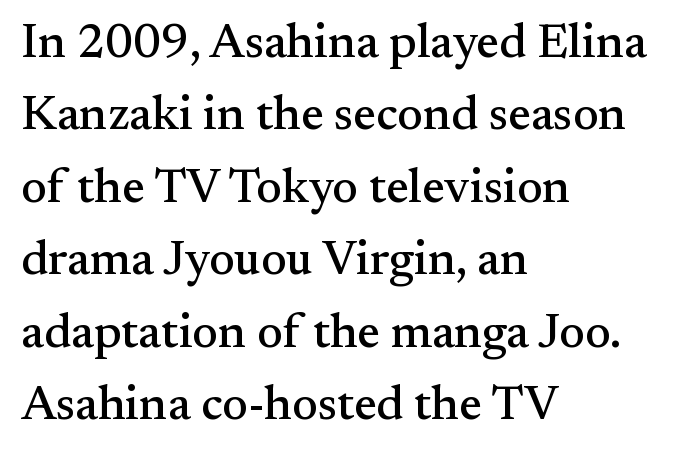
{"serif": "yes", "italic": "no", "width": "normal", "stroke_contrast": "medium", "x_height": "small", "monospaced": "no", "underline": "no", "align": "left", "line_spacing": "normal", "line_spacing_ratio": 1.51, "letter_spacing": "normal", "letter_spacing_em": 0.0, "glyph_px": 48}
